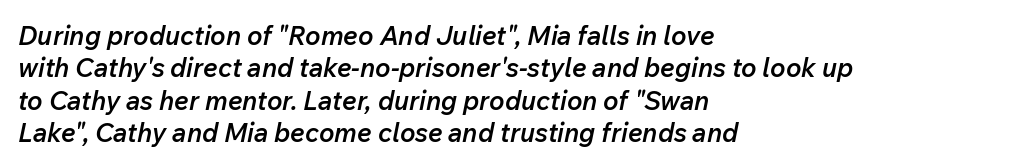
The ragged edge is on the right, which tells us the setting is flush left. Semibold letterforms, between regular and bold. The rendering uses a moderate line-height, typical for paragraphs. The face used here has a pronounced slope to its letters. The gaps between neighbouring characters are ordinary and unremarkable.
